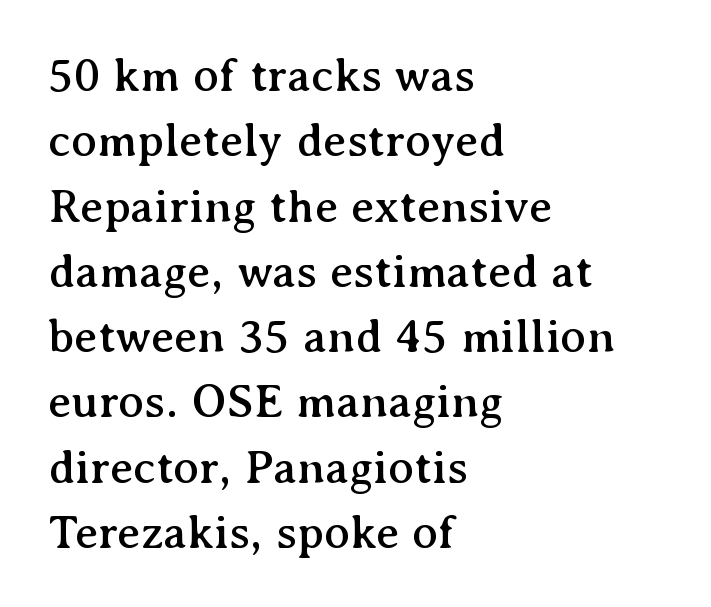
Students, note that the glyphs here touch the page at normal intervals. The passage shown is typed in a proportional face where columns would drift. Unlike a clean sans, this face finishes its strokes with serifs. The rows are spaced the way most documents space them. This sample uses an upright cut, with every glyph sitting square on the baseline. The baseline area is clear.
